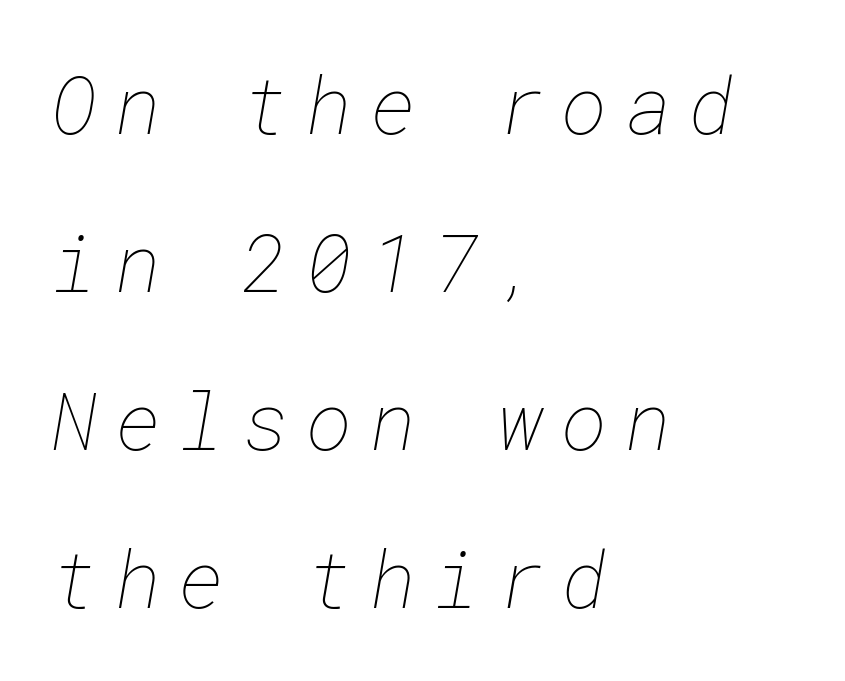
Caption: expanded tracking, letters set apart. Which margin do the lines hug? The left one — the right edge is uneven. Counters stay open thanks to moderate or lighter strokes. Type without underlining.
